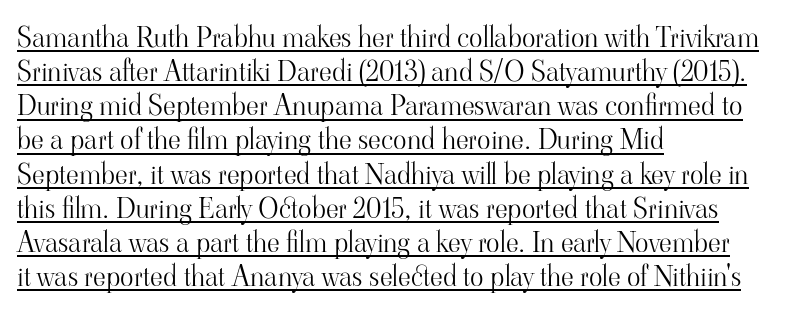
{"serif": "yes", "italic": "no", "bold": "no", "weight": "light", "width": "normal", "stroke_contrast": "high", "x_height": "small", "monospaced": "no", "underline": "yes", "align": "left", "line_spacing_ratio": 1.22, "letter_spacing": "normal", "letter_spacing_em": 0.0, "glyph_px": 28}
